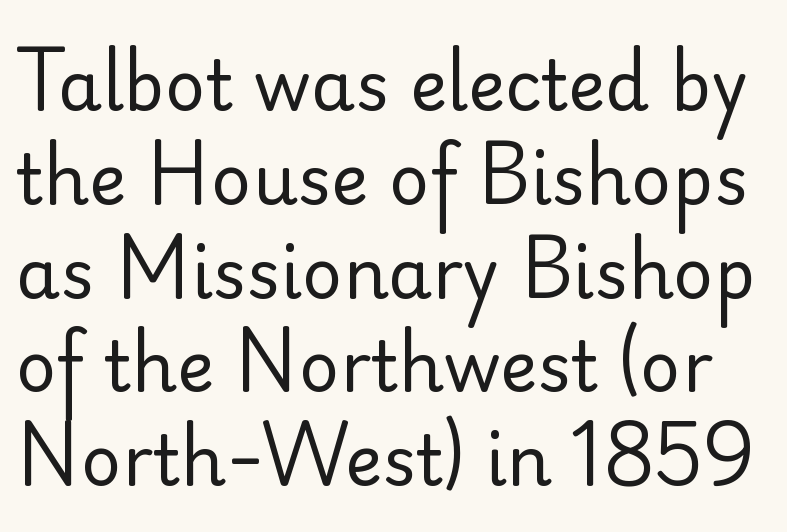
{"serif": "no", "italic": "no", "bold": "no", "weight": "regular", "width": "normal", "stroke_contrast": "low", "x_height": "small", "monospaced": "no", "underline": "no", "line_spacing": "normal", "line_spacing_ratio": 1.34, "letter_spacing": "normal", "letter_spacing_em": 0.0, "glyph_px": 70}
